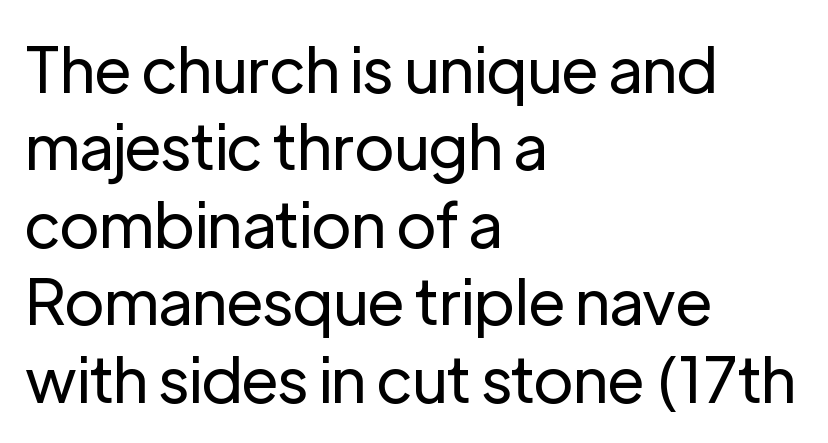
Q: Is the text bold? A: No.
Q: Is the text italic (slanted)? A: No, it is upright.
Q: Is the typeface a serif or a sans-serif typeface? A: Sans-serif.
Q: Is the text underlined? A: No.
Q: How is the paragraph aligned? A: Left-aligned.
Q: Is the spacing between letters normal or unusually wide? A: Normal.
Q: Width (condensed, normal, or wide)? A: Normal.
Q: Stroke contrast? A: Low.
Q: x-height? A: Medium.
Q: Monospaced? A: No.
